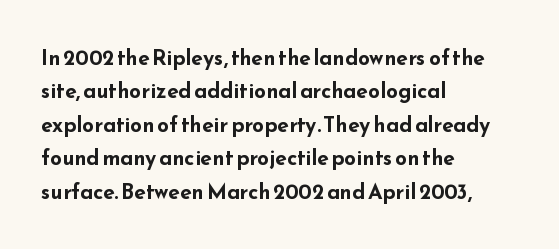
The lines sit at an ordinary, default distance from one another. Bare-footed words on every line. The rendering uses a bold face; every stroke is thick and dark. Posture: upright roman.
